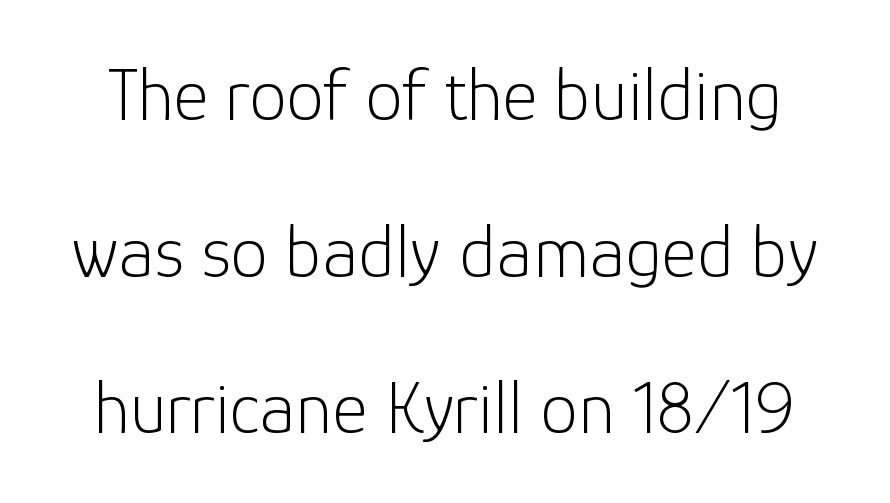
The image shows 75 px light sans-serif type, upright; set loose line spacing (2.09x), normal letter spacing, not underlined; low stroke contrast and a medium x-height.
